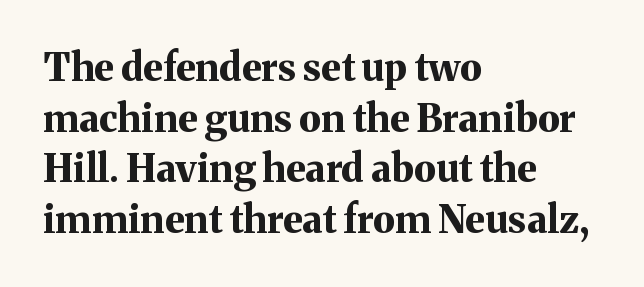
Q: Is the text bold? A: Yes.
Q: Is the text italic (slanted)? A: No, it is upright.
Q: Is the typeface a serif or a sans-serif typeface? A: Serif.
Q: Is the text underlined? A: No.
Q: How is the paragraph aligned? A: Left-aligned.
Q: Is the spacing between letters normal or unusually wide? A: Normal.
Q: Is the spacing between lines tight, normal or loose? A: Normal.
Q: Width (condensed, normal, or wide)? A: Normal.
Q: Stroke contrast? A: Medium.
Q: x-height? A: Medium.
Q: Monospaced? A: No.
